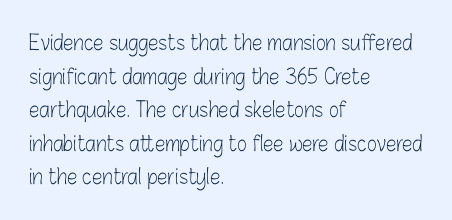
{"italic": "no", "bold": "no", "underline": "no", "align": "left", "line_spacing": "normal", "line_spacing_ratio": 1.6, "letter_spacing": "normal", "letter_spacing_em": 0.0, "glyph_px": 21}
